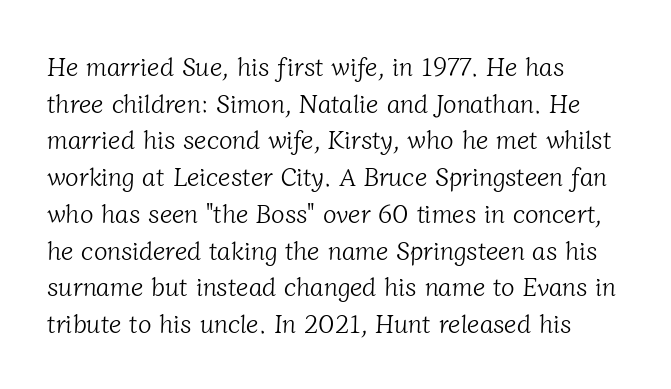
The image shows 25 px text type; set left-aligned, normal line spacing (1.47x), normal letter spacing, not underlined.
